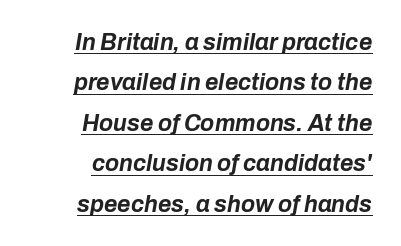
Q: Is the text bold? A: Yes.
Q: Is the text italic (slanted)? A: Yes, it leans right by about 10 degrees.
Q: Is the text underlined? A: Yes.
Q: How is the paragraph aligned? A: Right-aligned.
Q: Is the spacing between letters normal or unusually wide? A: Normal.
